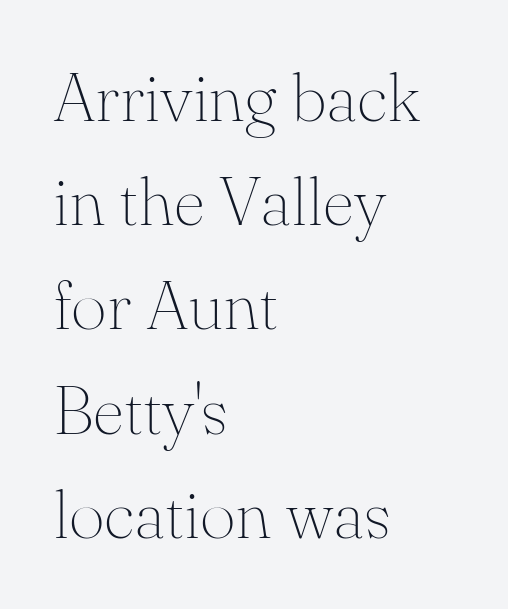
{"serif": "yes", "italic": "no", "bold": "no", "weight": "thin", "width": "normal", "stroke_contrast": "medium", "x_height": "small", "monospaced": "no", "underline": "no", "align": "left", "line_spacing": "normal", "line_spacing_ratio": 1.51, "letter_spacing": "normal", "letter_spacing_em": 0.0, "glyph_px": 69}
